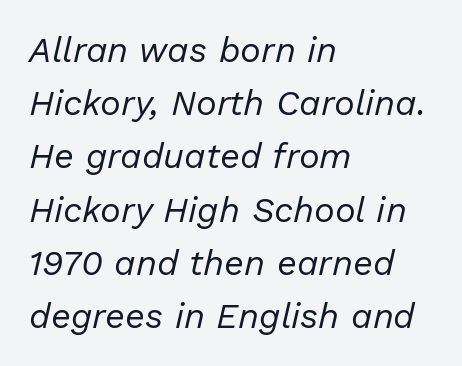
{"italic": "yes", "lean": "right", "slant_degrees": 13, "bold": "no", "weight": "regular", "width": "normal", "stroke_contrast": "low", "x_height": "medium", "monospaced": "no", "underline": "no", "align": "left", "line_spacing": "normal", "line_spacing_ratio": 1.52, "letter_spacing": "normal", "letter_spacing_em": 0.0, "glyph_px": 35}
